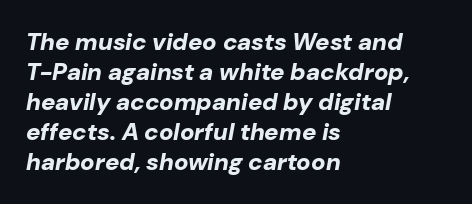
The image shows 24 px bold type, italic (leaning right); set left-aligned, normal line spacing (1.25x), normal letter spacing, not underlined.
